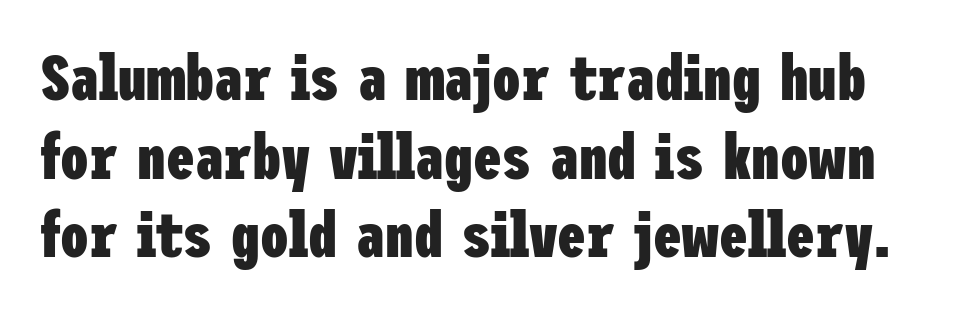
Q: Is the text bold? A: Yes.
Q: Is the text italic (slanted)? A: No, it is upright.
Q: Is the typeface a serif or a sans-serif typeface? A: Sans-serif.
Q: Is the text underlined? A: No.
Q: Is the spacing between letters normal or unusually wide? A: Normal.
Q: Width (condensed, normal, or wide)? A: Condensed.
Q: Stroke contrast? A: Low.
Q: x-height? A: Medium.
